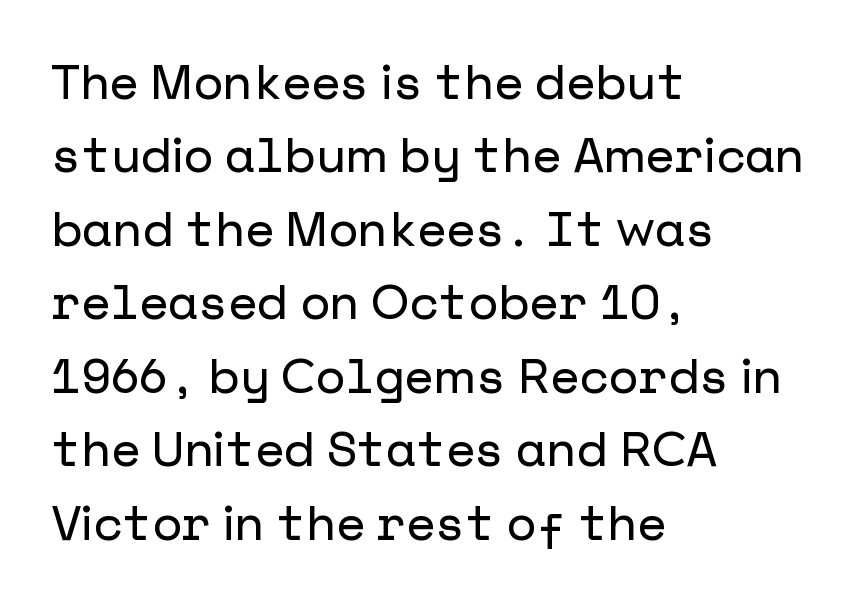
The image shows 48 px sans-serif type, upright; set left-aligned, normal line spacing (1.53x), normal letter spacing, not underlined; low stroke contrast and a medium x-height.
